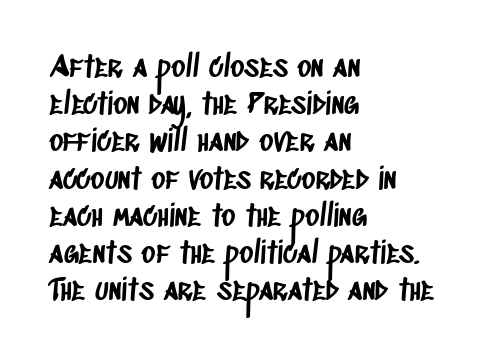
{"serif": "no", "width": "condensed", "stroke_contrast": "low", "x_height": "large", "monospaced": "no", "underline": "no", "align": "left", "line_spacing_ratio": 1.24, "letter_spacing": "normal", "letter_spacing_em": 0.0, "glyph_px": 30}
